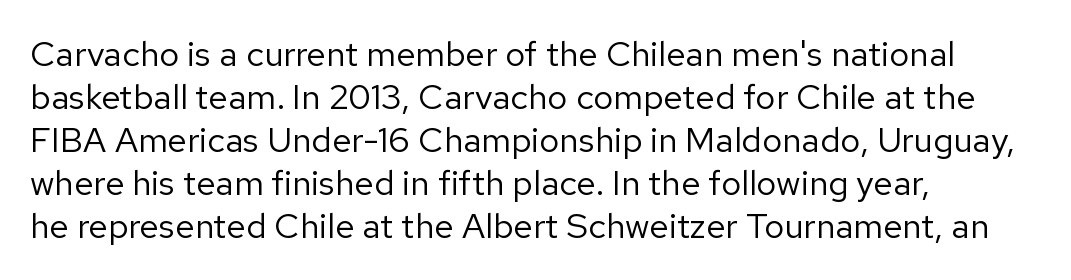
The face used here is rendered with its standard letterfit. The text block is weighted toward the left margin, trailing off unevenly rightward. Letters rest on an invisible, unmarked baseline. Nope, no serifs anywhere on these letters.
